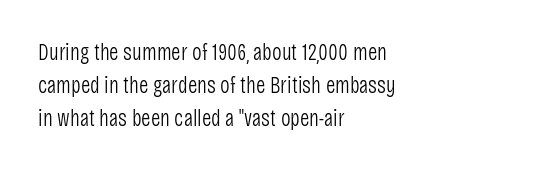
The image shows 23 px text type, upright; set left-aligned, normal line spacing (1.43x), normal letter spacing, not underlined.
